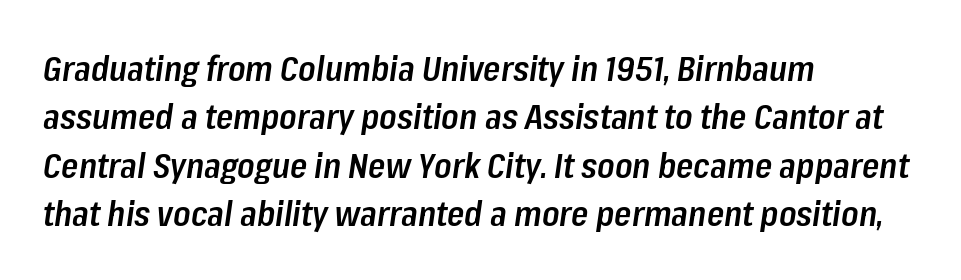
{"italic": "yes", "lean": "right", "slant_degrees": 8, "bold": "semi", "weight": "semibold", "width": "condensed", "stroke_contrast": "low", "x_height": "medium", "monospaced": "no", "underline": "no", "align": "left", "line_spacing": "normal", "line_spacing_ratio": 1.38, "letter_spacing": "normal", "letter_spacing_em": 0.0, "glyph_px": 35}
